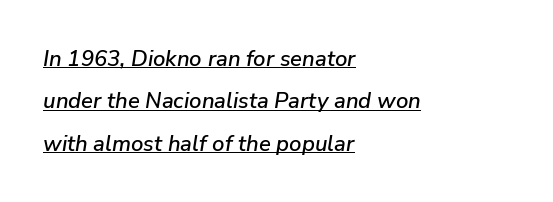
The string is rendered with underlining switched on. The letters are slanted; this is an italic face. The type is set solid horizontally, with unmodified tracking. Whoever set this chose breathing room over compactness in the vertical rhythm. The typesetter chose a ragged-right arrangement here.
